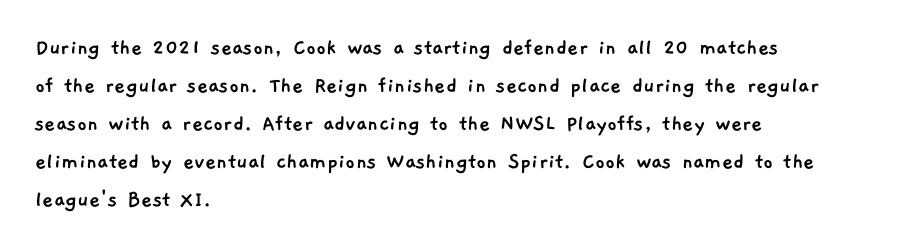
The image shows 24 px text type; set left-aligned, normal line spacing (1.58x), normal letter spacing, not underlined.
